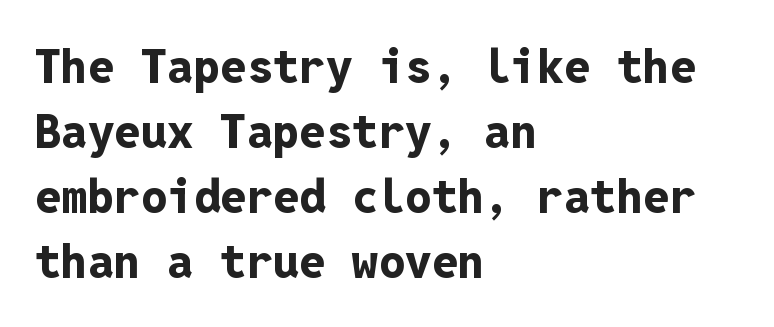
This block has exactly the height ordinary leading produces. Short note: letters normally spaced. Does the type have serifs? No, each stem ends abruptly. Typesetter's note: full bold, strokes at maximum text heaviness. Leftover space on each line is placed entirely after the last word. Looks like terminal output: every glyph gets an equal slot.
